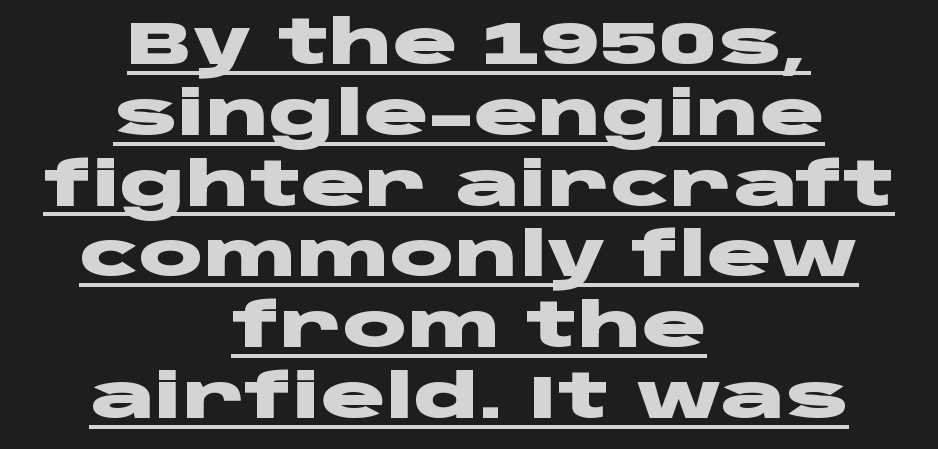
The letters stand straight up with perfectly vertical stems. Is this a fixed-width face? No — the glyphs have proportional, varying widths. The letters sit at their default tracking, neither squeezed nor spread. Examine the stroke ends and you'll find no serifs.
